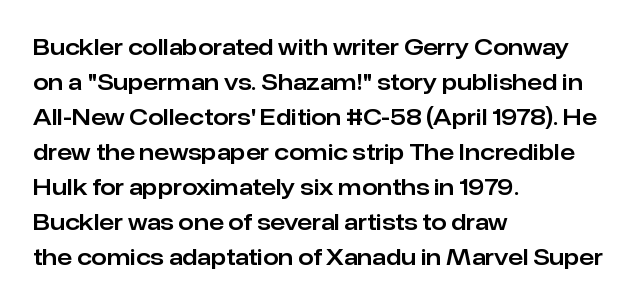
The image shows 22 px text type, upright; set left-aligned, normal line spacing (1.59x), normal letter spacing, not underlined.
